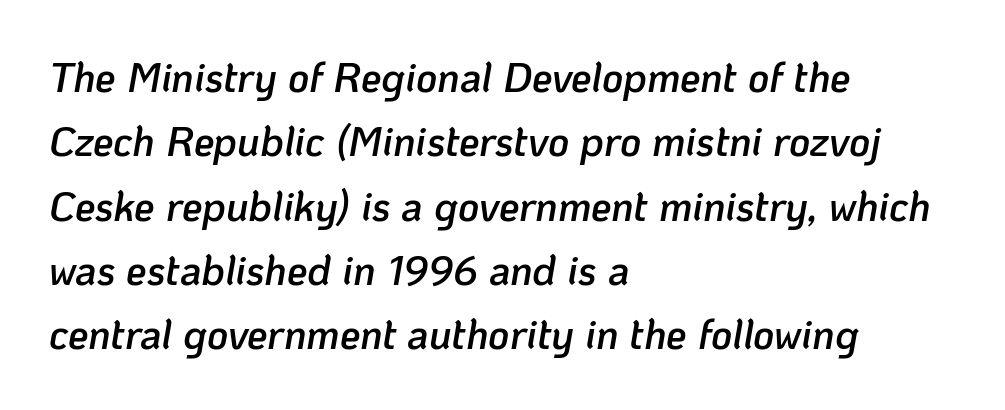
{"italic": "yes", "lean": "right", "slant_degrees": 10, "bold": "semi", "weight": "semibold", "width": "normal", "stroke_contrast": "low", "x_height": "medium", "monospaced": "no", "underline": "no", "align": "left", "line_spacing": "normal", "line_spacing_ratio": 1.57, "letter_spacing": "normal", "letter_spacing_em": 0.0, "glyph_px": 41}
